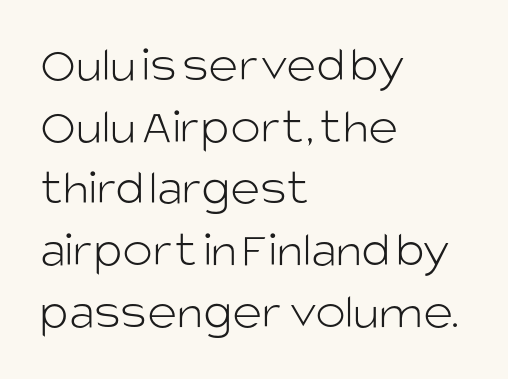
The image shows 51 px light sans-serif type, upright; set left-aligned, line spacing 1.21x, normal letter spacing, not underlined; low stroke contrast and a large x-height.
